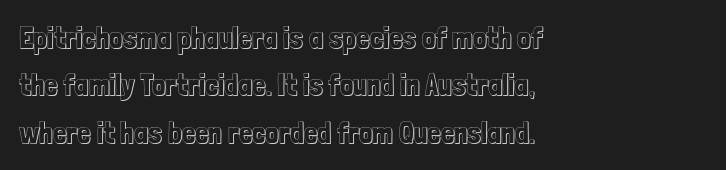
Q: Is the text italic (slanted)? A: No, it is upright.
Q: Is the text underlined? A: No.
Q: How is the paragraph aligned? A: Left-aligned.
Q: Is the spacing between letters normal or unusually wide? A: Normal.
Q: Is the spacing between lines tight, normal or loose? A: Normal.
Q: Width (condensed, normal, or wide)? A: Condensed.
Q: x-height? A: Medium.
Q: Monospaced? A: No.
